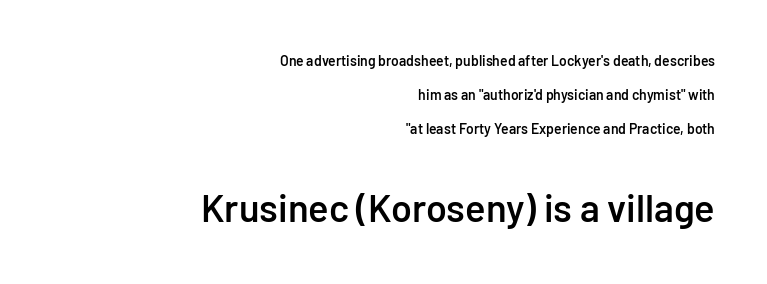
{"serif": "no", "italic": "no", "bold": "semi", "weight": "semibold", "width": "normal", "stroke_contrast": "low", "x_height": "medium", "monospaced": "no", "underline": "no", "align": "right", "line_spacing": "loose", "line_spacing_ratio": 2.42, "letter_spacing": "normal", "letter_spacing_em": 0.0, "larger_block": "second", "size_ratio": 2.71, "glyph_px": 38}
